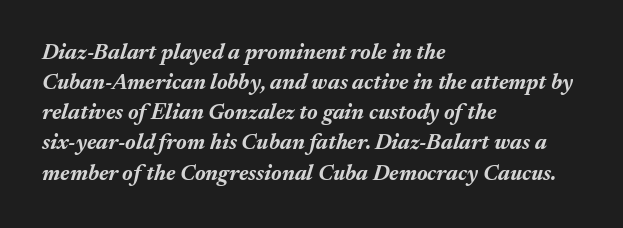
Q: Is the text bold? A: Yes.
Q: Is the text italic (slanted)? A: Yes, it leans right by about 17 degrees.
Q: Is the text underlined? A: No.
Q: How is the paragraph aligned? A: Left-aligned.
Q: Is the spacing between letters normal or unusually wide? A: Normal.
Q: Is the spacing between lines tight, normal or loose? A: Normal.
